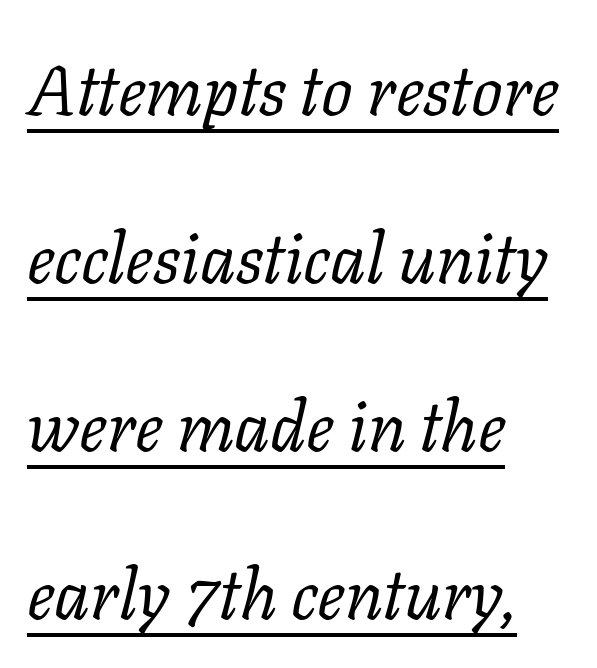
{"serif": "yes", "italic": "yes", "lean": "right", "slant_degrees": 11, "bold": "no", "weight": "regular", "width": "normal", "stroke_contrast": "low", "x_height": "medium", "monospaced": "no", "underline": "yes", "align": "left", "line_spacing": "loose", "line_spacing_ratio": 2.4, "letter_spacing": "normal", "letter_spacing_em": 0.0, "glyph_px": 70}
